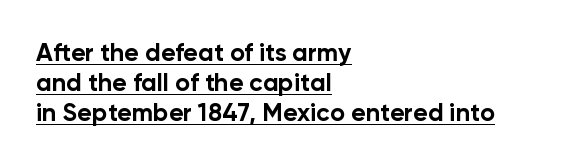
What decoration does the sample have? An underline. These words are printed bold, with thick strokes throughout. Italic? Not at all — the glyphs are vertical. Left-aligned paragraph, ragged on the right.
